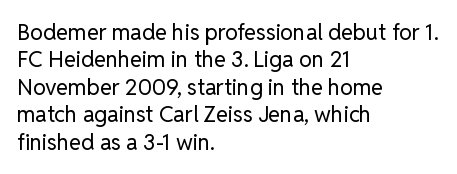
Counters stay open thanks to moderate or lighter strokes. All the whitespace from short lines collects on the right. Normally led — the rows are evenly, conventionally spaced. The glyphs are unaccompanied by any horizontal stroke below them.
